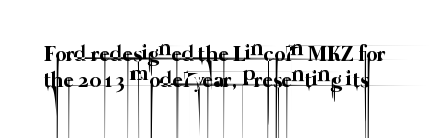
Nothing unusual about the tracking: characters are spaced as the font intends. Lines of text with bare space underneath. Compared with a typical body face, this is equally light or lighter still.
